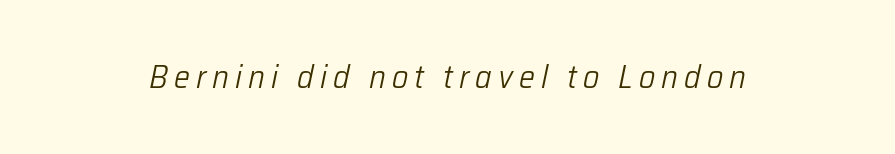
Do the characters align in a grid? No, the font is proportional. Quick note: italic. The space directly below the letters is spotless. The weight would be labelled regular, book, light, or lighter still.
